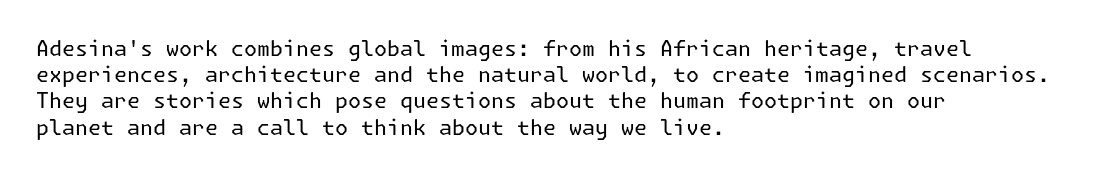
{"italic": "no", "bold": "no", "underline": "no", "align": "left", "line_spacing": "normal", "line_spacing_ratio": 1.25, "letter_spacing": "normal", "letter_spacing_em": 0.0, "glyph_px": 21}
